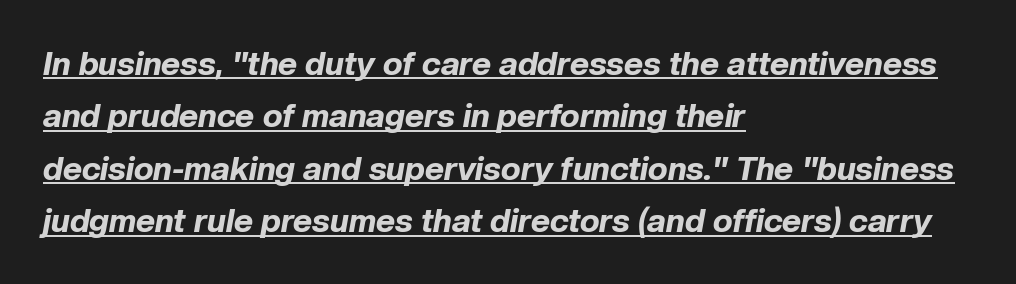
All the whitespace from short lines collects on the right. The face used here is proportionally spaced, like ordinary book or web type. Tracking here is standard; glyphs follow each other at the usual distance. Every character sits at an angle, as italics do. In designer terms, the underline attribute is active on this setting.
